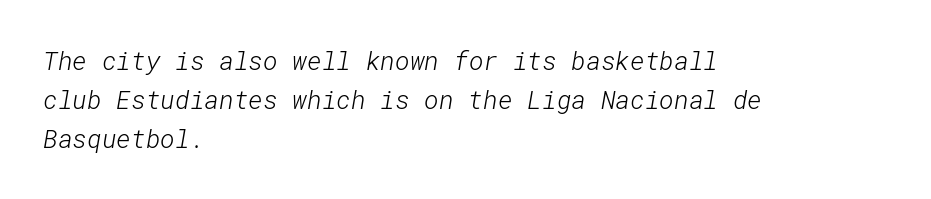
The image shows 25 px text type; set left-aligned, normal line spacing (1.57x), normal letter spacing, not underlined.
